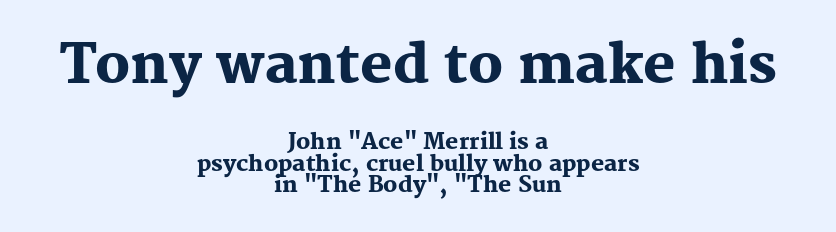
{"serif": "yes", "italic": "no", "bold": "yes", "weight": "heavy", "width": "normal", "stroke_contrast": "medium", "x_height": "medium", "monospaced": "no", "underline": "no", "align": "center", "line_spacing": "tight", "line_spacing_ratio": 0.98, "letter_spacing": "normal", "letter_spacing_em": 0.0, "larger_block": "first", "size_ratio": 2.45, "glyph_px": 54}
